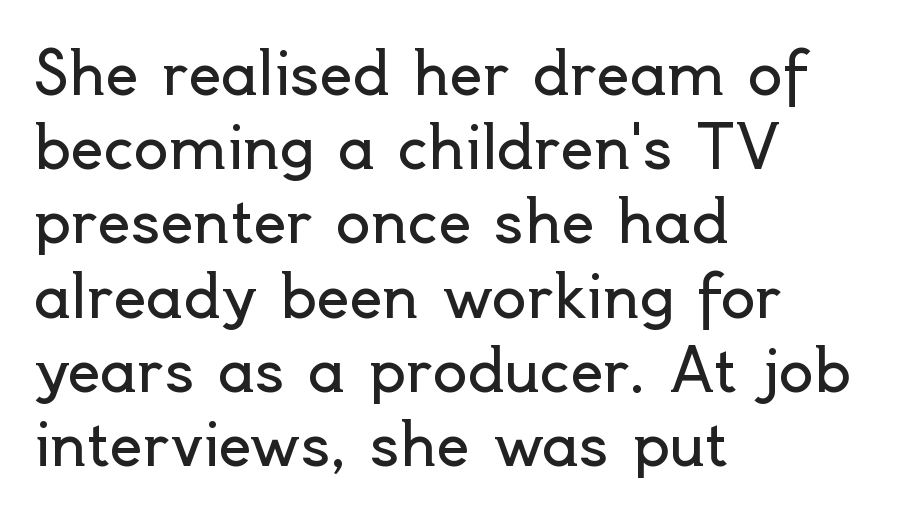
These lines keep a tight, regular rhythm from letter to letter. Weight: not bold — regular or lighter. How would I describe the line gaps? Plain and ordinary. In CSS terms this would be text-align: left. Descender tails drop into unmarked territory.
